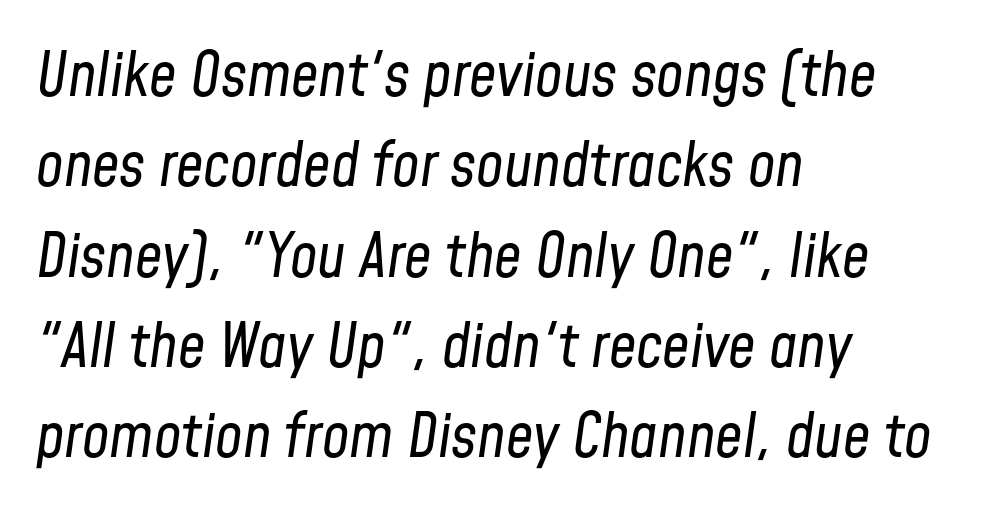
Q: Is the text bold? A: No.
Q: Is the text italic (slanted)? A: Yes, it leans right by about 8 degrees.
Q: Is the text underlined? A: No.
Q: How is the paragraph aligned? A: Left-aligned.
Q: Is the spacing between letters normal or unusually wide? A: Normal.
Q: Is the spacing between lines tight, normal or loose? A: Normal.
Q: Width (condensed, normal, or wide)? A: Condensed.
Q: Stroke contrast? A: Low.
Q: x-height? A: Medium.
Q: Monospaced? A: No.
